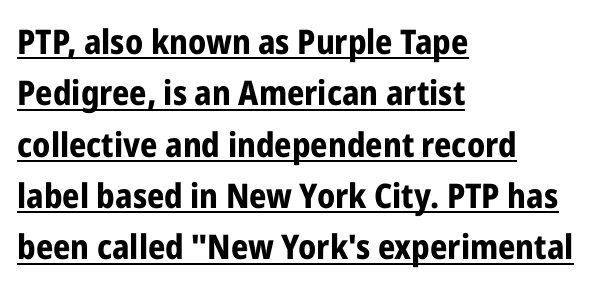
The image shows 34 px bold, condensed sans-serif type, upright; set left-aligned, normal line spacing (1.51x), normal letter spacing, underlined; low stroke contrast and a medium x-height.
